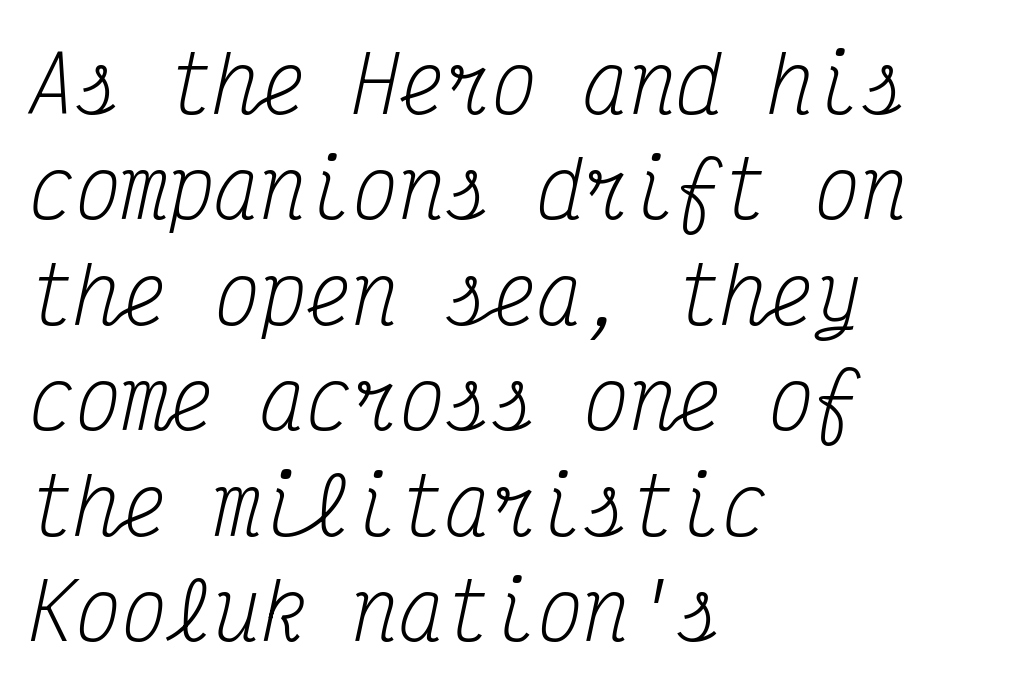
{"serif": "yes", "italic": "yes", "lean": "right", "slant_degrees": 12, "bold": "no", "weight": "regular", "width": "condensed", "stroke_contrast": "medium", "x_height": "medium", "monospaced": "yes", "underline": "no", "align": "left", "line_spacing": "normal", "line_spacing_ratio": 1.37, "letter_spacing": "normal", "letter_spacing_em": 0.0, "glyph_px": 77}
